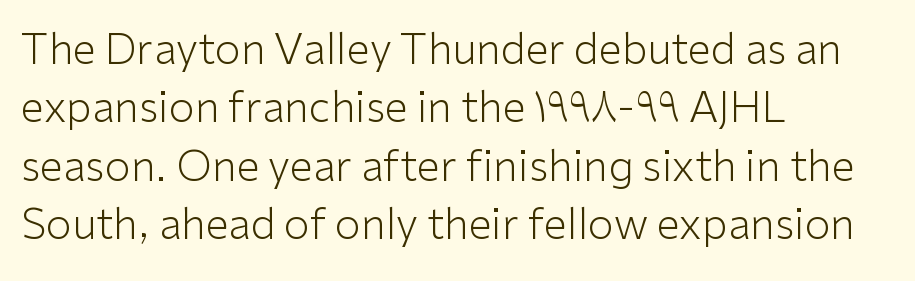
{"serif": "no", "italic": "no", "bold": "no", "weight": "light", "width": "normal", "stroke_contrast": "low", "x_height": "medium", "monospaced": "no", "underline": "no", "align": "left", "line_spacing": "normal", "line_spacing_ratio": 1.39, "letter_spacing": "normal", "letter_spacing_em": 0.0, "glyph_px": 42}
